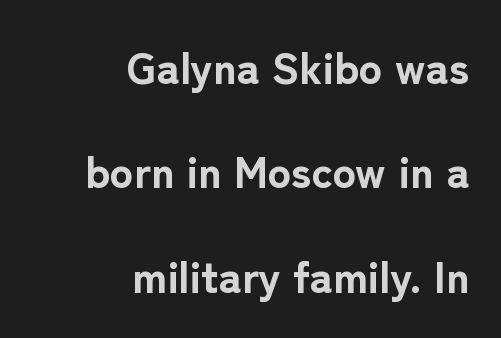
The image shows 44 px bold sans-serif type, upright; set right-aligned, loose line spacing (2.37x), normal letter spacing, not underlined; low stroke contrast and a medium x-height.
